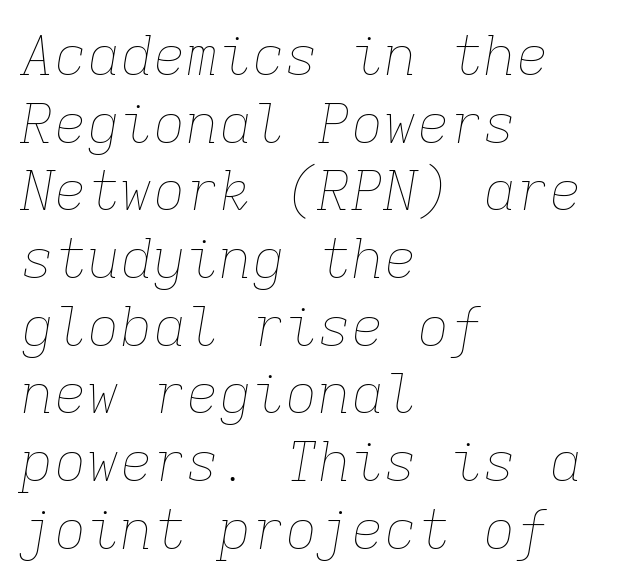
Q: Is the text bold? A: No.
Q: Is the text italic (slanted)? A: Yes, it leans right by about 9 degrees.
Q: Is the text underlined? A: No.
Q: How is the paragraph aligned? A: Left-aligned.
Q: Is the spacing between letters normal or unusually wide? A: Normal.
Q: Width (condensed, normal, or wide)? A: Normal.
Q: Stroke contrast? A: Low.
Q: x-height? A: Medium.
Q: Monospaced? A: Yes.
